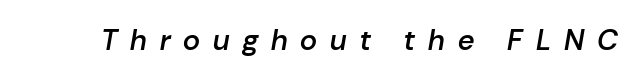
Q: Is the text bold? A: Semi-bold.
Q: Is the text italic (slanted)? A: Yes, it leans right by about 10 degrees.
Q: Is the text underlined? A: No.
Q: Is the spacing between letters normal or unusually wide? A: Unusually wide.
Q: Width (condensed, normal, or wide)? A: Normal.
Q: Stroke contrast? A: Low.
Q: x-height? A: Medium.
Q: Monospaced? A: No.
